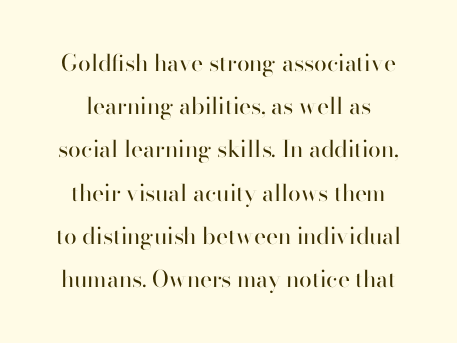
{"italic": "no", "bold": "no", "underline": "no", "line_spacing_ratio": 1.88, "letter_spacing": "normal", "letter_spacing_em": 0.0, "glyph_px": 23}
